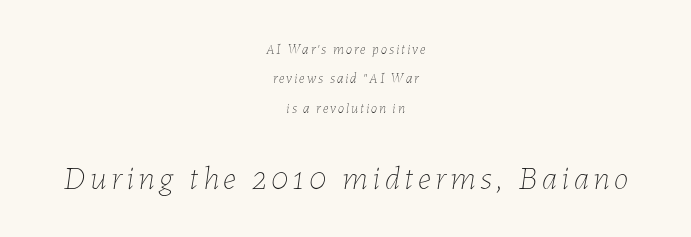
Q: Is the text bold? A: No.
Q: Is the text italic (slanted)? A: Yes, it leans right by about 7 degrees.
Q: Is the text underlined? A: No.
Q: How is the paragraph aligned? A: Centered.
Q: Is the spacing between lines tight, normal or loose? A: Loose.
Q: Which block of text is set in a larger size, the first (top) or the second (bottom)? A: The second (bottom) one.
Q: Width (condensed, normal, or wide)? A: Normal.
Q: Stroke contrast? A: Low.
Q: x-height? A: Medium.
Q: Monospaced? A: No.
